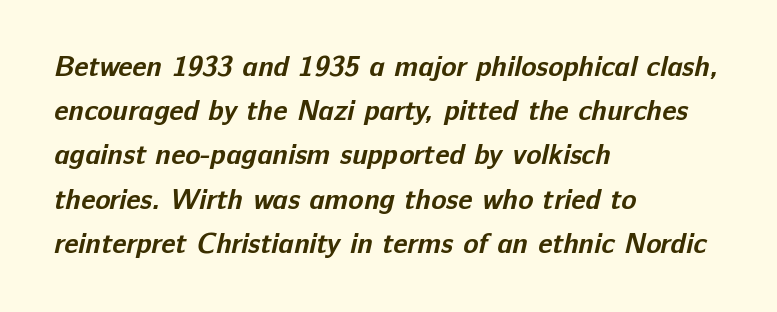
The image shows 28 px bold sans-serif type; set left-aligned, normal line spacing (1.58x), normal letter spacing, not underlined; low stroke contrast and a medium x-height.
